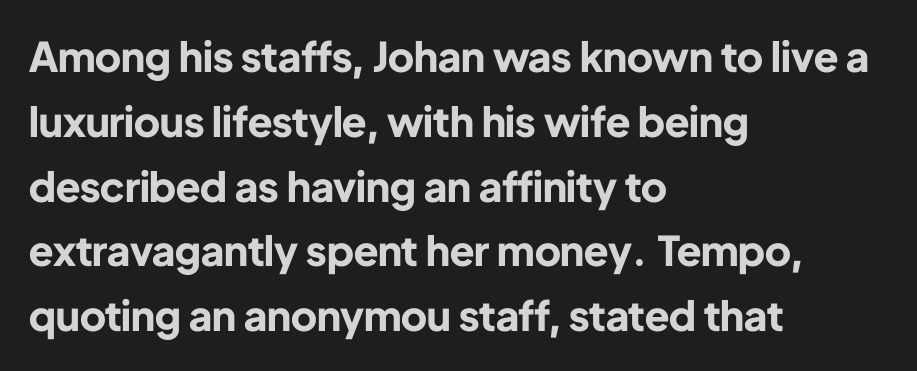
Q: Is the text bold? A: Yes.
Q: Is the text italic (slanted)? A: No, it is upright.
Q: Is the typeface a serif or a sans-serif typeface? A: Sans-serif.
Q: Is the text underlined? A: No.
Q: How is the paragraph aligned? A: Left-aligned.
Q: Is the spacing between letters normal or unusually wide? A: Normal.
Q: Is the spacing between lines tight, normal or loose? A: Normal.
Q: Width (condensed, normal, or wide)? A: Normal.
Q: Stroke contrast? A: Low.
Q: x-height? A: Medium.
Q: Monospaced? A: No.
